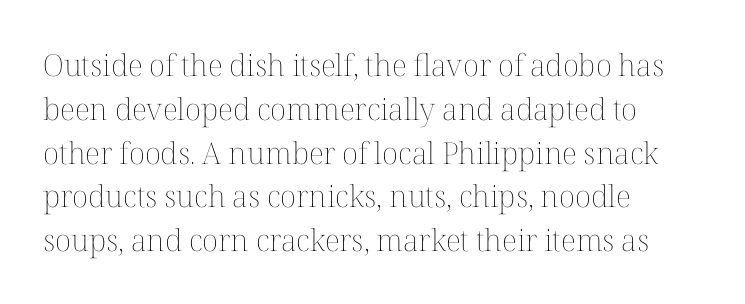
The image shows 30 px thin type, upright; set left-aligned, normal line spacing (1.46x), normal letter spacing, not underlined; medium stroke contrast and a medium x-height.
